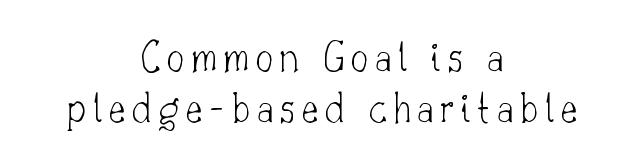
The image shows 44 px thin serif type, upright; set centered, line spacing 1.16x, not underlined; low stroke contrast and a small x-height.
